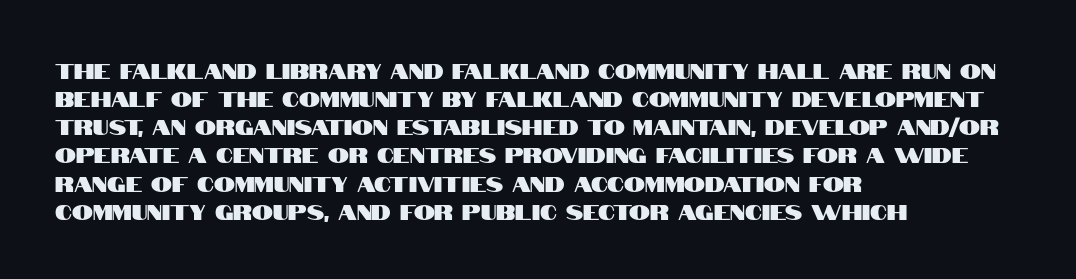
Teacher's note: observe the even left margin — that is flush-left alignment. No italicization has been applied; the sample stays upright. Clear beneath every line of the passage. Honestly, the letter spacing is just normal — you wouldn't notice it. A typesetter would call this leading conventional body-copy spacing.
